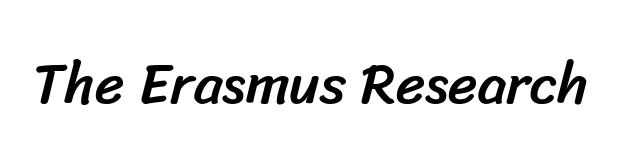
{"serif": "no", "width": "normal", "stroke_contrast": "low", "x_height": "medium", "monospaced": "no", "underline": "no", "letter_spacing": "normal", "letter_spacing_em": 0.0, "glyph_px": 57}
